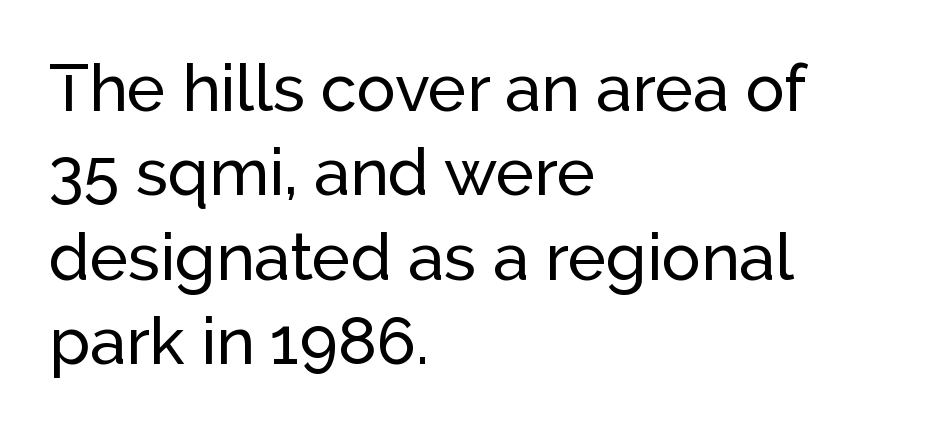
You can tell from the bare stems that sans-serif type was used. How are the letters spaced? Ordinarily, with no added tracking. How would I describe the line gaps? Plain and ordinary. The typography opts for an upright posture over an oblique one. Anything drawn beneath the words? Only blank space. Note the varied advance widths — an 'i' is clearly narrower than an 'm'.
